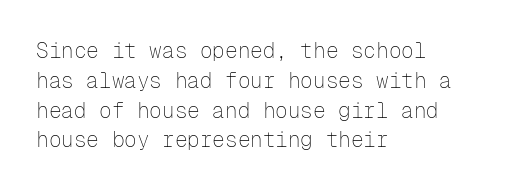
Quick note: interline space is typical. Nothing unusual about the tracking: characters are spaced as the font intends. Unmarked baselines from the first word to the last. No italicization has been applied; the sample stays upright.
